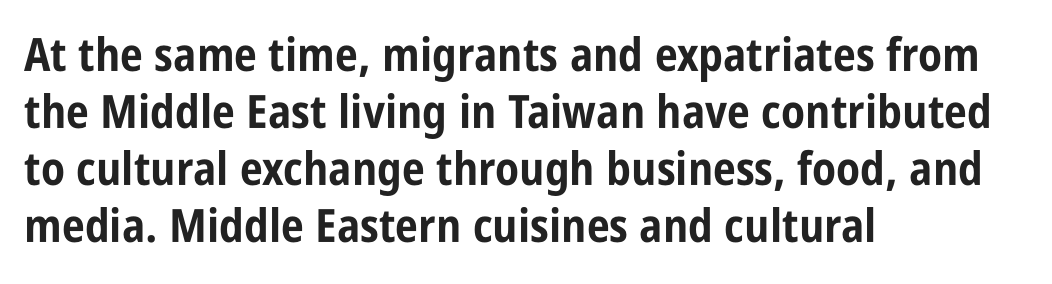
{"serif": "no", "italic": "no", "bold": "yes", "weight": "bold", "width": "condensed", "stroke_contrast": "low", "x_height": "large", "monospaced": "no", "underline": "no", "align": "left", "line_spacing_ratio": 1.24, "letter_spacing": "normal", "letter_spacing_em": 0.0, "glyph_px": 46}
